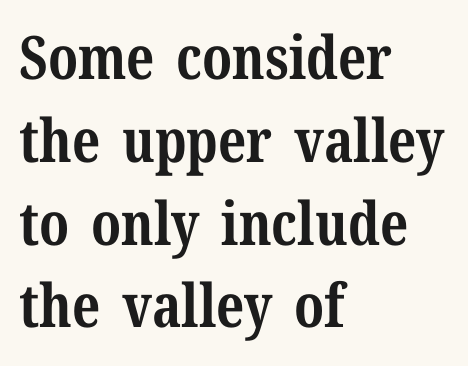
The image shows 60 px bold serif type, upright; set left-aligned, normal line spacing (1.38x), normal letter spacing, not underlined; medium stroke contrast and a medium x-height.
